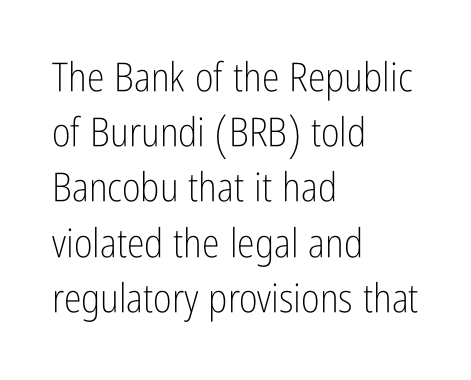
The image shows 40 px light, condensed sans-serif type, upright; set left-aligned, normal line spacing (1.38x), normal letter spacing, not underlined; low stroke contrast and a medium x-height.
